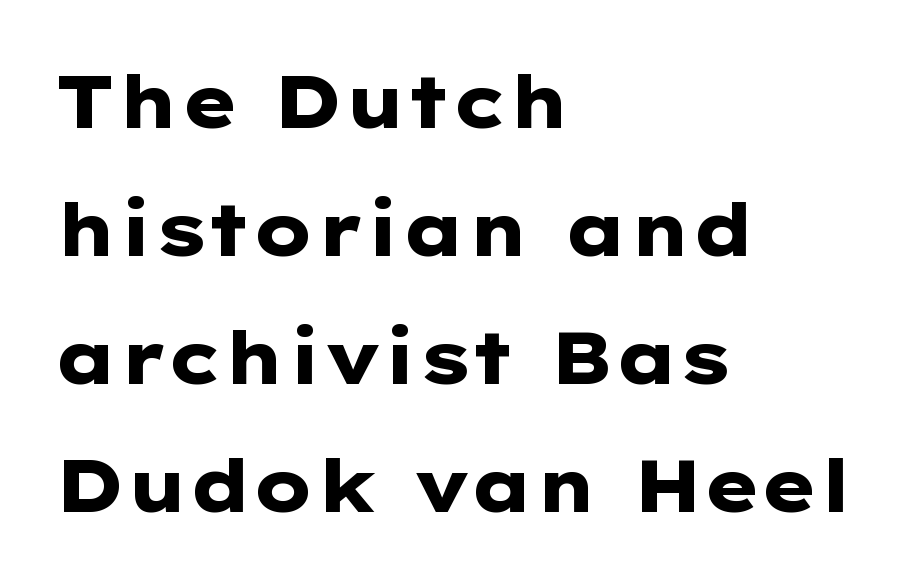
Each row of text sits above clean, open space. Students, this is bold: see how much ink each stroke carries. Characters remain perfectly vertical along every line. The letters sit at their default tracking, neither squeezed nor spread.
